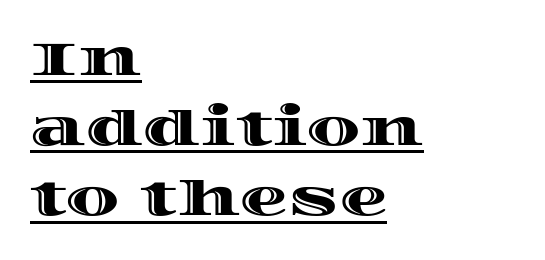
{"italic": "no", "width": "wide", "x_height": "large", "monospaced": "no", "underline": "yes", "align": "left", "line_spacing": "normal", "line_spacing_ratio": 1.46, "letter_spacing": "normal", "letter_spacing_em": 0.0, "glyph_px": 48}
